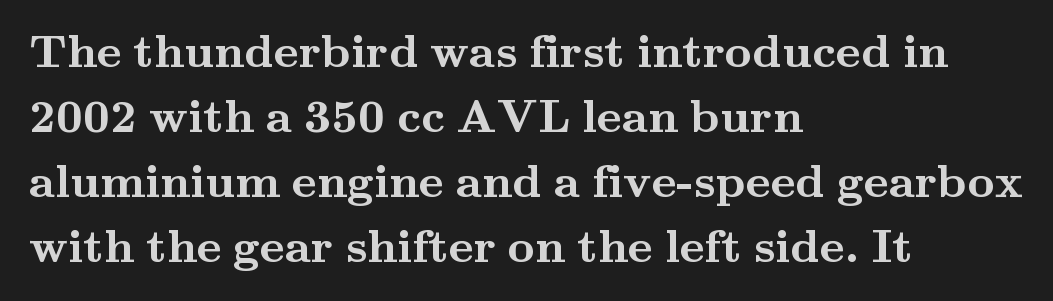
The image shows 47 px semibold, wide serif type, upright; set left-aligned, normal line spacing (1.38x), normal letter spacing, not underlined; medium stroke contrast and a small x-height.
